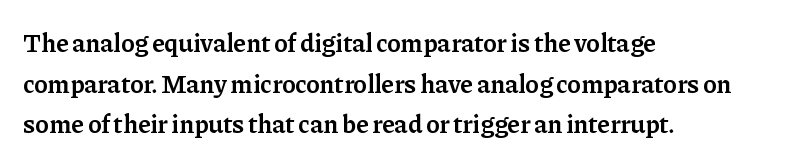
The image shows 26 px text type, upright; set left-aligned, normal line spacing (1.56x), normal letter spacing, not underlined.
